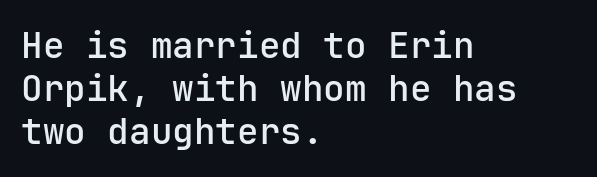
Q: Is the text italic (slanted)? A: No, it is upright.
Q: Is the typeface a serif or a sans-serif typeface? A: Sans-serif.
Q: Is the text underlined? A: No.
Q: How is the paragraph aligned? A: Left-aligned.
Q: Is the spacing between letters normal or unusually wide? A: Normal.
Q: Width (condensed, normal, or wide)? A: Normal.
Q: Stroke contrast? A: Low.
Q: x-height? A: Medium.
Q: Monospaced? A: Yes.
